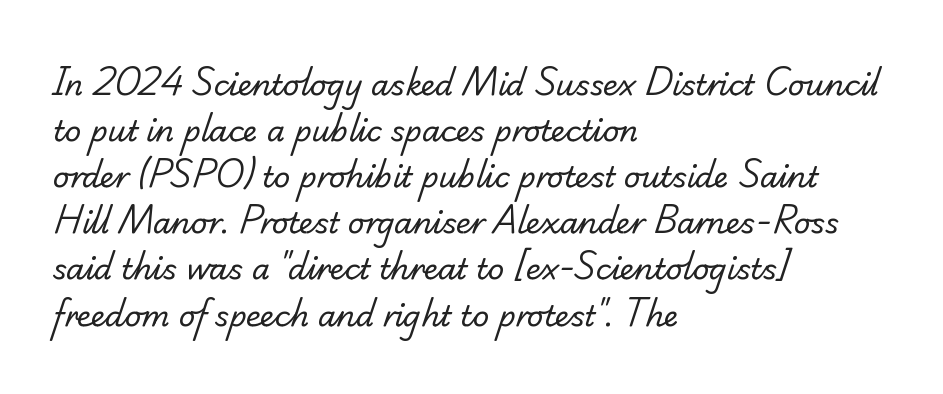
Q: Is the text bold? A: No.
Q: Is the typeface a serif or a sans-serif typeface? A: Serif.
Q: Is the text underlined? A: No.
Q: How is the paragraph aligned? A: Left-aligned.
Q: Is the spacing between letters normal or unusually wide? A: Normal.
Q: Is the spacing between lines tight, normal or loose? A: Normal.
Q: Width (condensed, normal, or wide)? A: Normal.
Q: Stroke contrast? A: Low.
Q: x-height? A: Small.
Q: Monospaced? A: No.
